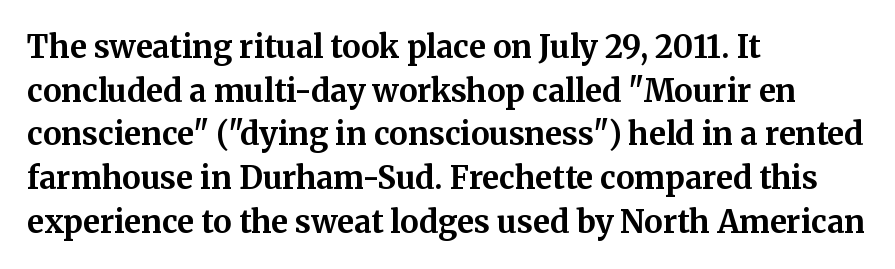
{"serif": "yes", "italic": "no", "bold": "yes", "weight": "bold", "width": "normal", "stroke_contrast": "medium", "x_height": "medium", "monospaced": "no", "underline": "no", "align": "left", "line_spacing": "normal", "line_spacing_ratio": 1.41, "letter_spacing": "normal", "letter_spacing_em": 0.0, "glyph_px": 31}
